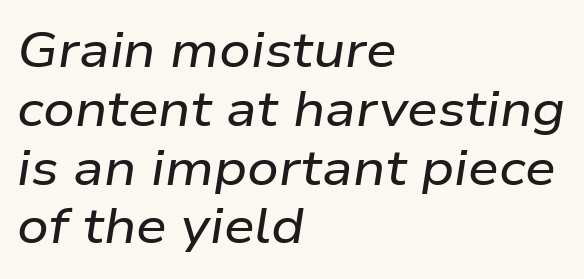
The image shows 49 px wide type, italic (leaning right); set left-aligned, line spacing 1.2x, normal letter spacing, not underlined; low stroke contrast and a medium x-height.
